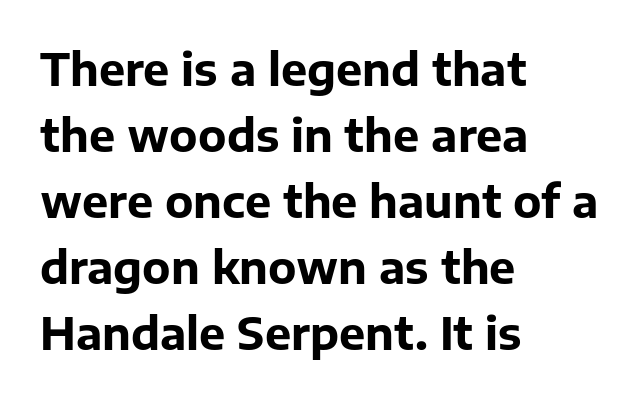
Heavy, bold letterforms. The passage shown has conventional tracking throughout. Quick note: not italic, upright. Is there much room between lines? A standard amount, neither cramped nor airy. If you drew a ruler down the left edge, every line would touch it. The rendering uses natural spacing where letterforms have individual widths.
